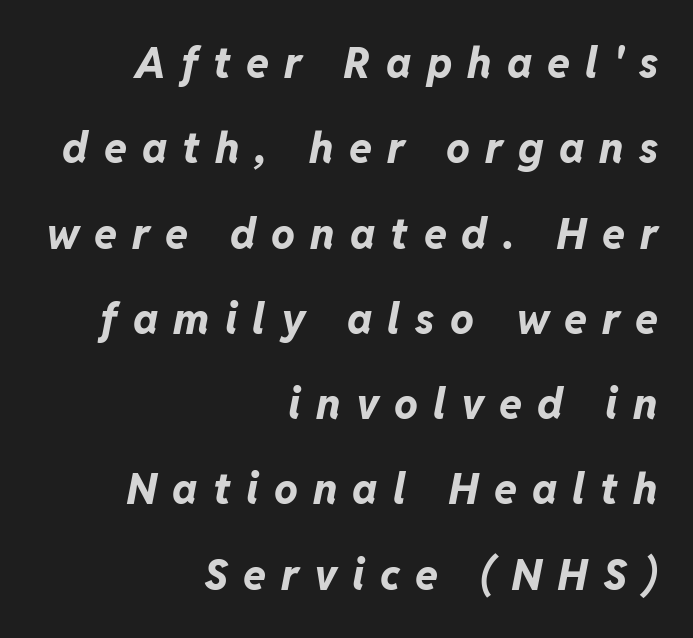
The image shows 42 px bold type, italic (leaning right); set right-aligned, loose line spacing (2.03x), unusually wide letter spacing (+0.36 em), not underlined; low stroke contrast and a medium x-height.
